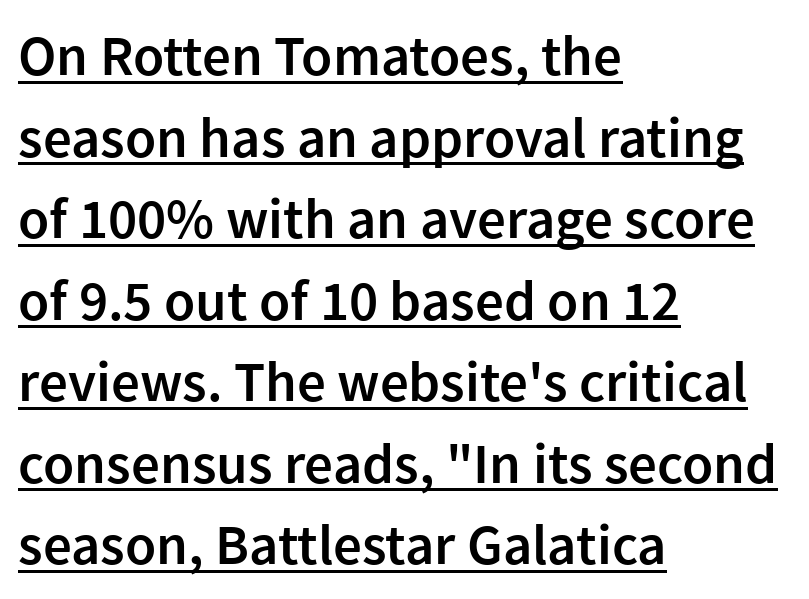
The image shows 57 px semibold sans-serif type, upright; set left-aligned, normal line spacing (1.43x), normal letter spacing, underlined; low stroke contrast and a medium x-height.
